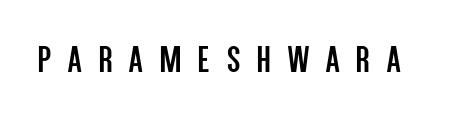
The image shows 39 px regular-weight, condensed sans-serif type, upright; set unusually wide letter spacing (+0.44 em), not underlined; low stroke contrast and a large x-height.
